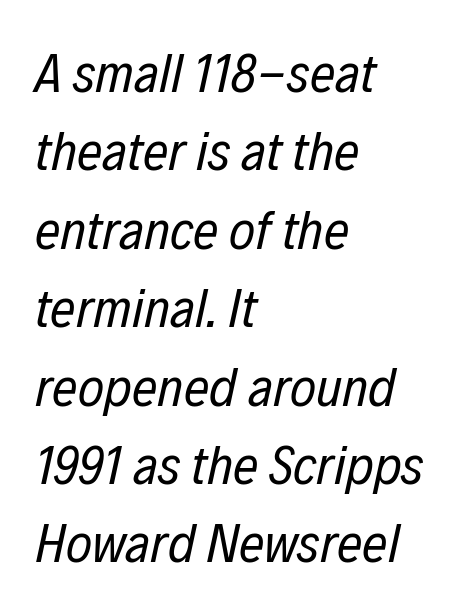
{"italic": "yes", "lean": "right", "slant_degrees": 12, "bold": "no", "weight": "regular", "width": "condensed", "stroke_contrast": "low", "x_height": "medium", "monospaced": "no", "underline": "no", "align": "left", "line_spacing": "normal", "line_spacing_ratio": 1.4, "letter_spacing": "normal", "letter_spacing_em": 0.0, "glyph_px": 56}
